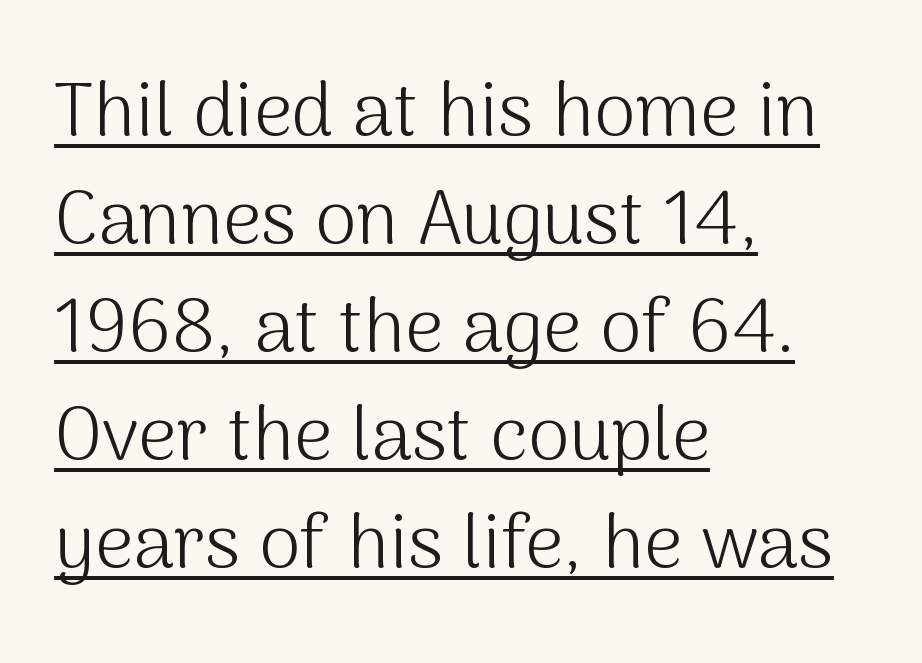
Q: Is the text bold? A: No.
Q: Is the text italic (slanted)? A: No, it is upright.
Q: Is the typeface a serif or a sans-serif typeface? A: Sans-serif.
Q: Is the text underlined? A: Yes.
Q: How is the paragraph aligned? A: Left-aligned.
Q: Is the spacing between letters normal or unusually wide? A: Normal.
Q: Is the spacing between lines tight, normal or loose? A: Normal.
Q: Width (condensed, normal, or wide)? A: Normal.
Q: Stroke contrast? A: Medium.
Q: x-height? A: Medium.
Q: Monospaced? A: No.
